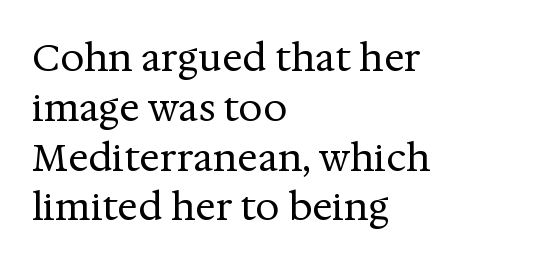
{"serif": "yes", "italic": "no", "bold": "no", "weight": "regular", "width": "normal", "stroke_contrast": "medium", "x_height": "medium", "monospaced": "no", "underline": "no", "align": "left", "line_spacing": "normal", "line_spacing_ratio": 1.31, "letter_spacing": "normal", "letter_spacing_em": 0.0, "glyph_px": 38}
